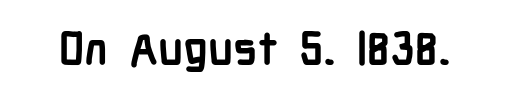
The image shows 46 px semibold, condensed sans-serif type, upright; set normal letter spacing, not underlined; low stroke contrast and a medium x-height.
